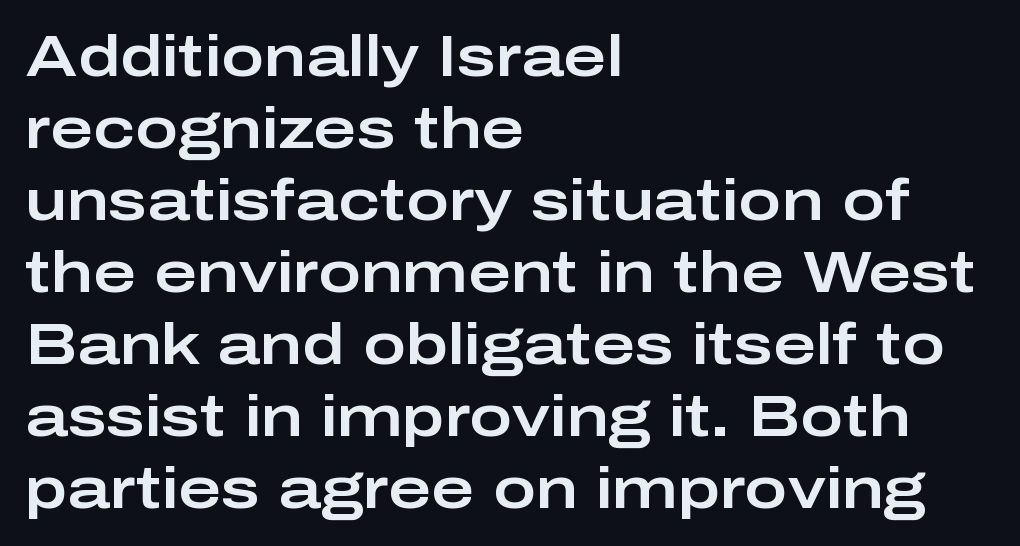
Q: Is the text italic (slanted)? A: No, it is upright.
Q: Is the typeface a serif or a sans-serif typeface? A: Sans-serif.
Q: Is the text underlined? A: No.
Q: How is the paragraph aligned? A: Left-aligned.
Q: Is the spacing between letters normal or unusually wide? A: Normal.
Q: Width (condensed, normal, or wide)? A: Wide.
Q: Stroke contrast? A: Low.
Q: x-height? A: Medium.
Q: Monospaced? A: No.
